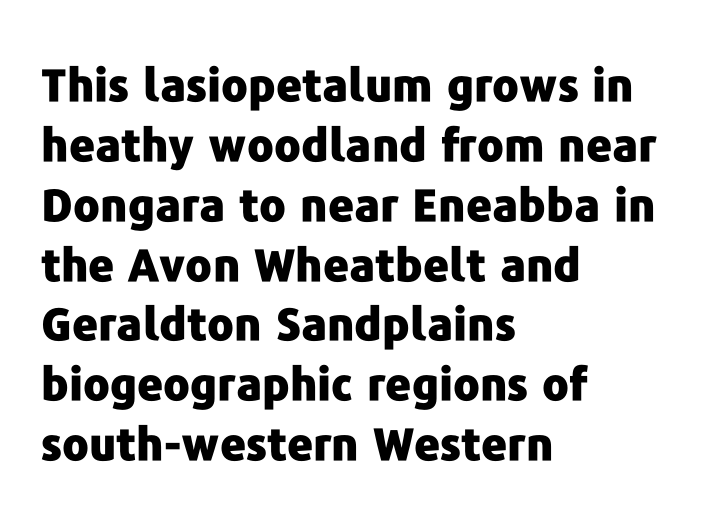
Q: Is the text bold? A: Yes.
Q: Is the text italic (slanted)? A: No, it is upright.
Q: Is the typeface a serif or a sans-serif typeface? A: Sans-serif.
Q: Is the text underlined? A: No.
Q: How is the paragraph aligned? A: Left-aligned.
Q: Is the spacing between letters normal or unusually wide? A: Normal.
Q: Is the spacing between lines tight, normal or loose? A: Normal.
Q: Width (condensed, normal, or wide)? A: Normal.
Q: Stroke contrast? A: Low.
Q: x-height? A: Medium.
Q: Monospaced? A: No.
